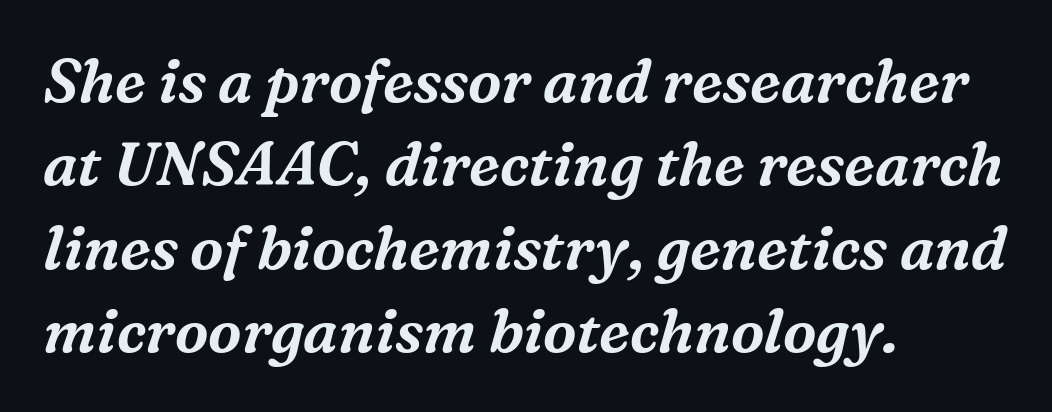
{"serif": "yes", "italic": "yes", "lean": "right", "slant_degrees": 16, "width": "normal", "stroke_contrast": "medium", "x_height": "medium", "monospaced": "no", "underline": "no", "align": "left", "line_spacing": "normal", "line_spacing_ratio": 1.39, "letter_spacing": "normal", "letter_spacing_em": 0.0, "glyph_px": 60}
